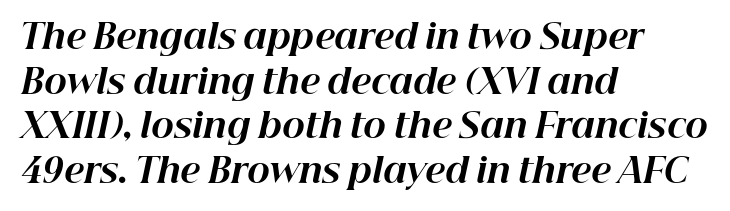
The image shows 34 px bold type, italic (leaning right); set left-aligned, normal line spacing (1.31x), normal letter spacing, not underlined; high stroke contrast and a medium x-height.
